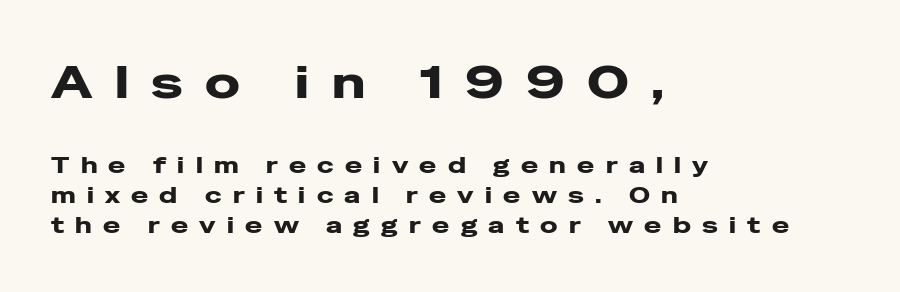
Quick note: underline off. Substantial extra tracking has been applied to these lines. Looks like regular typesetting: each glyph gets only the width it needs. The rows are spaced the way most documents space them. The font is running at its bold setting.
